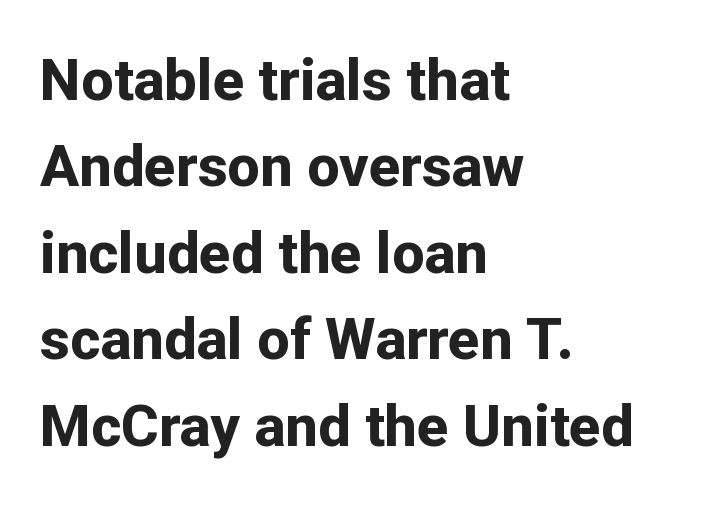
{"serif": "no", "italic": "no", "bold": "yes", "weight": "bold", "width": "normal", "stroke_contrast": "low", "x_height": "medium", "monospaced": "no", "underline": "no", "align": "left", "line_spacing": "normal", "line_spacing_ratio": 1.49, "letter_spacing": "normal", "letter_spacing_em": 0.0, "glyph_px": 58}
